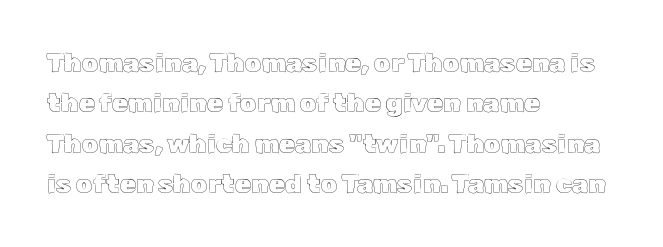
Q: Is the text italic (slanted)? A: No, it is upright.
Q: Is the text underlined? A: No.
Q: How is the paragraph aligned? A: Left-aligned.
Q: Is the spacing between letters normal or unusually wide? A: Normal.
Q: Is the spacing between lines tight, normal or loose? A: Normal.
